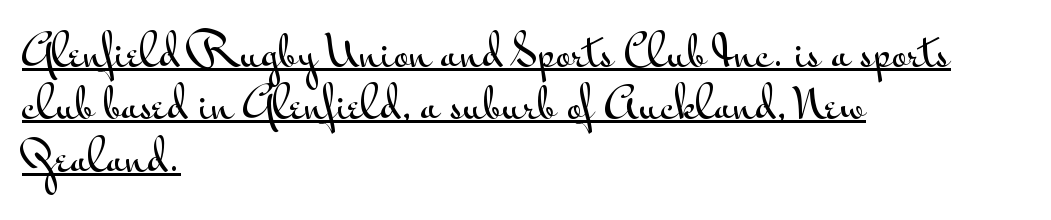
Q: Is the text italic (slanted)? A: Yes.
Q: Is the typeface a serif or a sans-serif typeface? A: Sans-serif.
Q: Is the text underlined? A: Yes.
Q: How is the paragraph aligned? A: Left-aligned.
Q: Is the spacing between letters normal or unusually wide? A: Normal.
Q: Is the spacing between lines tight, normal or loose? A: Normal.
Q: Width (condensed, normal, or wide)? A: Wide.
Q: Stroke contrast? A: Medium.
Q: x-height? A: Small.
Q: Monospaced? A: No.
